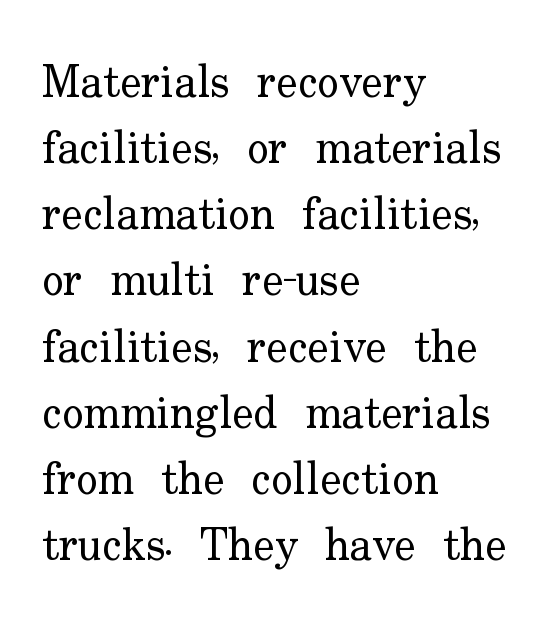
Does the type have serifs? Yes, each stem ends in a small foot. The passage shown is not bold in any degree. Compared with typical paragraphs, the rows here are spaced about the same. Here the glyphs are tracked normally, forming tight word shapes.
